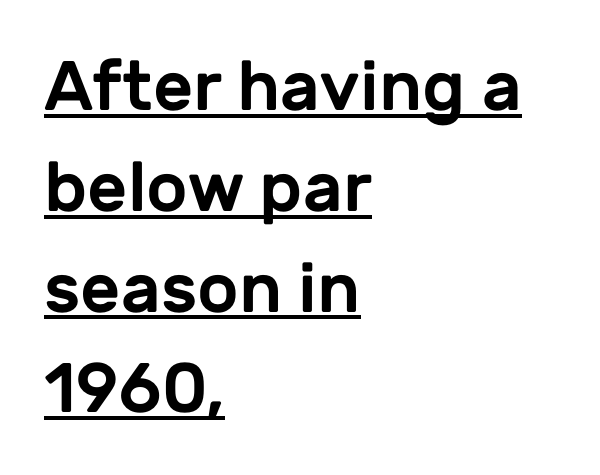
The image shows 70 px sans-serif type, upright; set left-aligned, normal line spacing (1.44x), normal letter spacing, underlined; low stroke contrast and a medium x-height.
